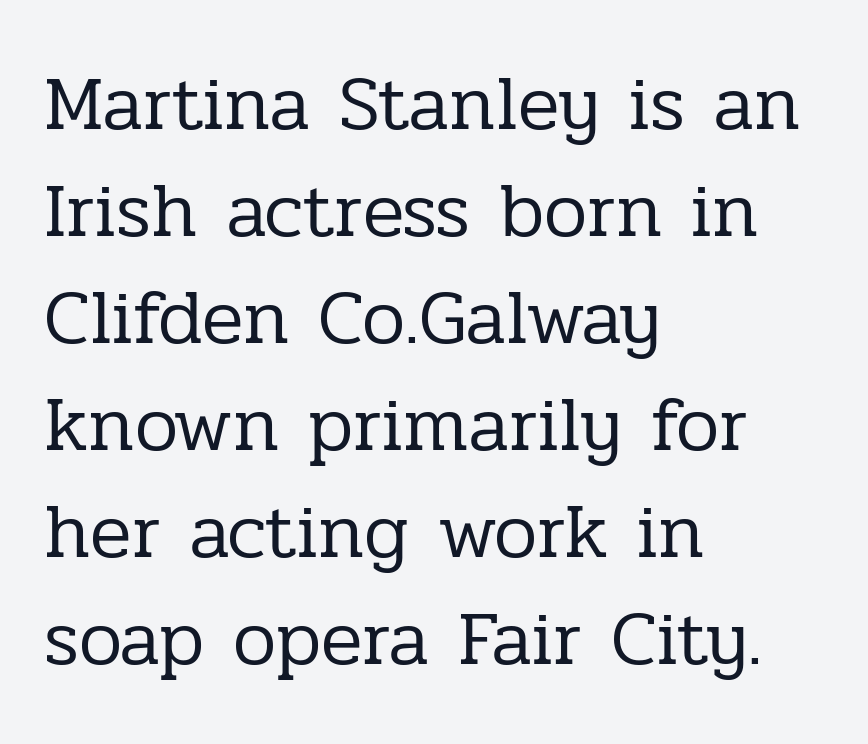
The image shows 77 px regular-weight serif type, upright; set left-aligned, normal line spacing (1.39x), normal letter spacing, not underlined; low stroke contrast and a medium x-height.
